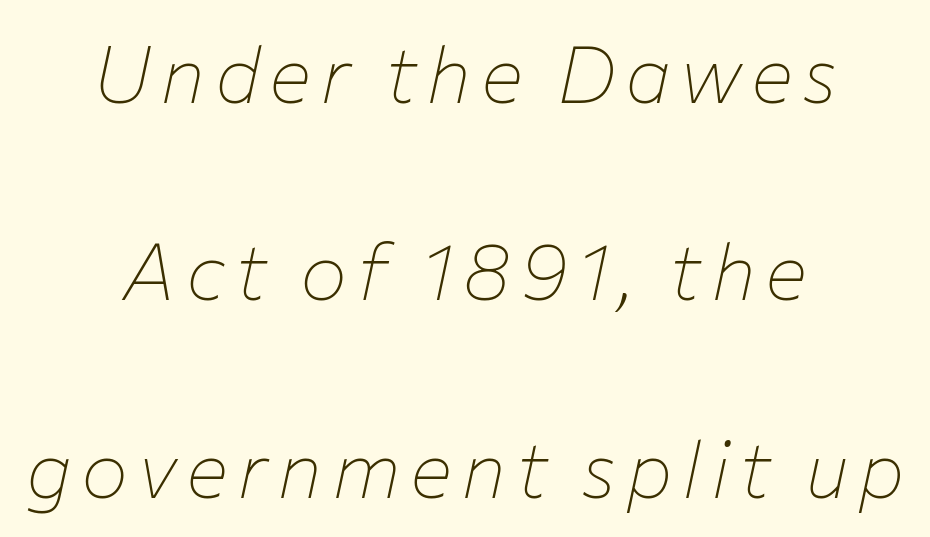
{"italic": "yes", "lean": "right", "slant_degrees": 12, "bold": "no", "weight": "thin", "width": "normal", "stroke_contrast": "low", "x_height": "medium", "monospaced": "no", "underline": "no", "align": "center", "line_spacing": "loose", "line_spacing_ratio": 2.5, "glyph_px": 79}
